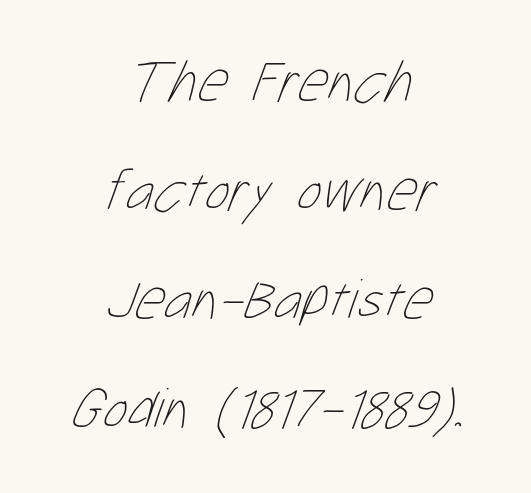
{"bold": "no", "weight": "thin", "width": "condensed", "stroke_contrast": "low", "x_height": "medium", "monospaced": "no", "underline": "no", "align": "center", "line_spacing_ratio": 1.88, "letter_spacing": "normal", "letter_spacing_em": 0.0, "glyph_px": 58}
